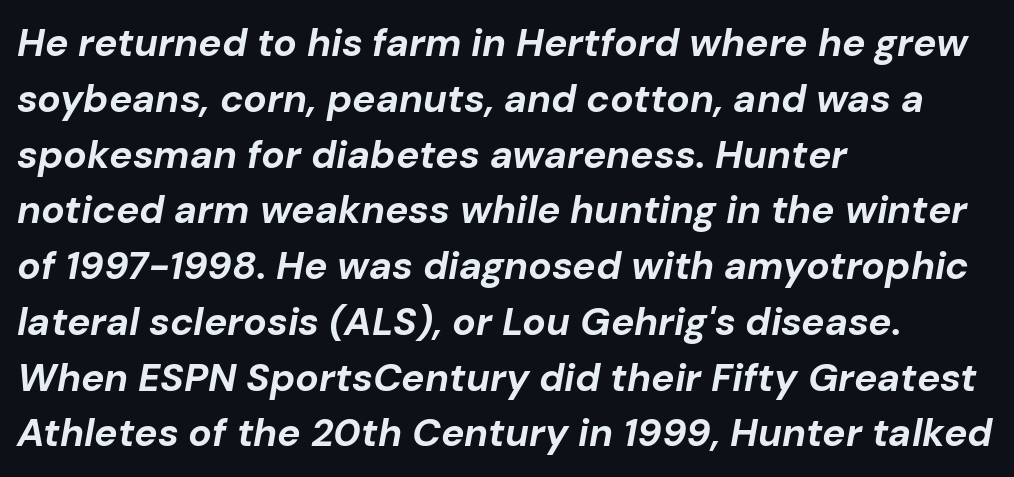
The space directly below the letters is spotless. Vertical spacing — default. Is the letter spacing exaggerated? No — it looks like the ordinary default. Each letter keeps its own natural width here, so spacing adapts to shape. Students, this is bold: see how much ink each stroke carries.
